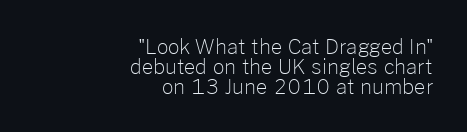
{"italic": "no", "bold": "no", "underline": "no", "align": "right", "line_spacing": "tight", "line_spacing_ratio": 0.99, "letter_spacing": "normal", "letter_spacing_em": 0.0, "glyph_px": 20}
